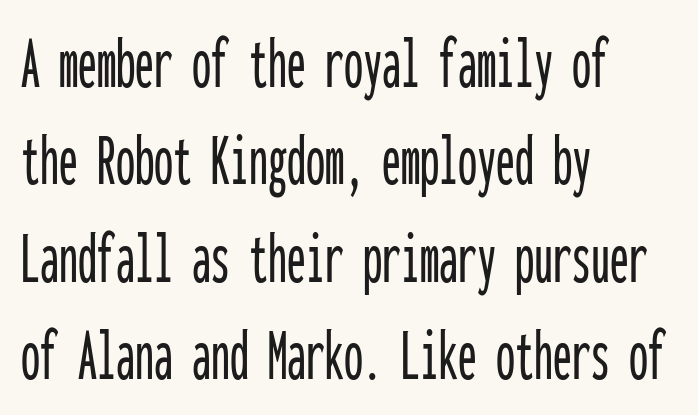
The image shows 76 px condensed sans-serif type, upright, monospaced; set left-aligned, normal line spacing (1.28x), normal letter spacing, not underlined; low stroke contrast and a medium x-height.
